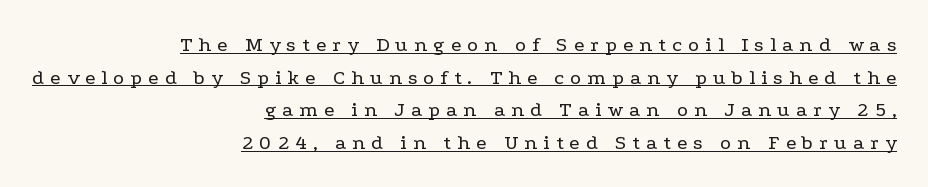
{"italic": "no", "bold": "no", "underline": "yes", "align": "right", "line_spacing": "normal", "line_spacing_ratio": 1.55, "letter_spacing": "wide", "letter_spacing_em": 0.29, "glyph_px": 21}
